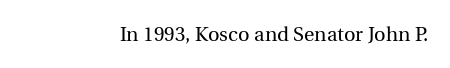
Q: Is the text bold? A: No.
Q: Is the text italic (slanted)? A: No, it is upright.
Q: Is the text underlined? A: No.
Q: Is the spacing between letters normal or unusually wide? A: Normal.
